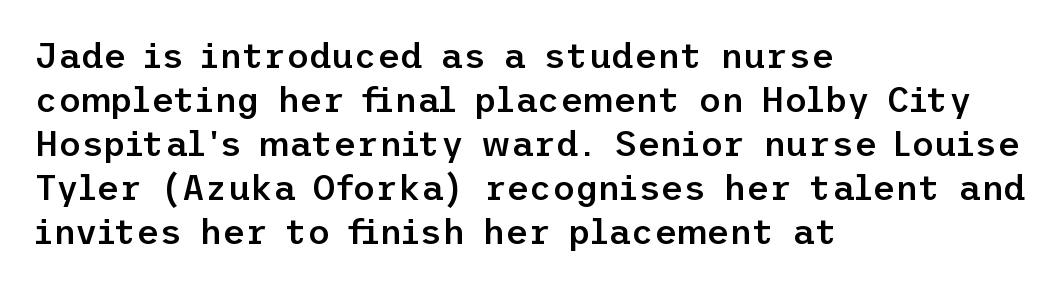
Q: Is the text bold? A: Semi-bold.
Q: Is the text italic (slanted)? A: No, it is upright.
Q: Is the typeface a serif or a sans-serif typeface? A: Sans-serif.
Q: Is the text underlined? A: No.
Q: How is the paragraph aligned? A: Left-aligned.
Q: Is the spacing between letters normal or unusually wide? A: Normal.
Q: Is the spacing between lines tight, normal or loose? A: Normal.
Q: Width (condensed, normal, or wide)? A: Normal.
Q: Stroke contrast? A: Low.
Q: x-height? A: Medium.
